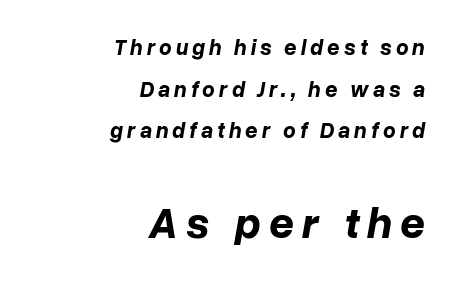
{"italic": "yes", "lean": "right", "slant_degrees": 10, "bold": "yes", "weight": "bold", "width": "normal", "stroke_contrast": "low", "x_height": "medium", "monospaced": "no", "underline": "no", "align": "right", "line_spacing_ratio": 1.89, "larger_block": "second", "size_ratio": 2.0, "glyph_px": 44}
